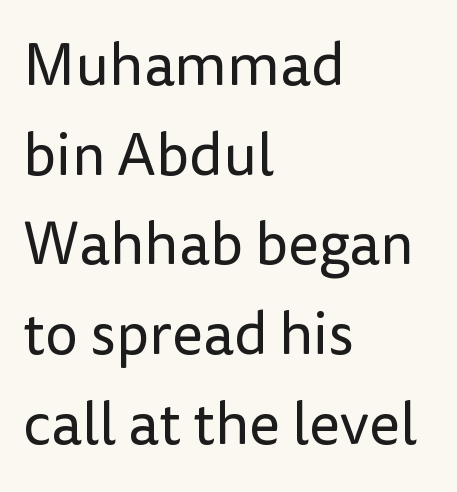
Unlike a traditional serif, this face leaves its strokes unadorned. Reading down the block, your eye returns to a fixed left position each line. Think of a printed novel: that variable character pitch is what you see here. Glance below the letters and you will spot only blank space. The font is comparable to plain body text, perhaps lighter.
